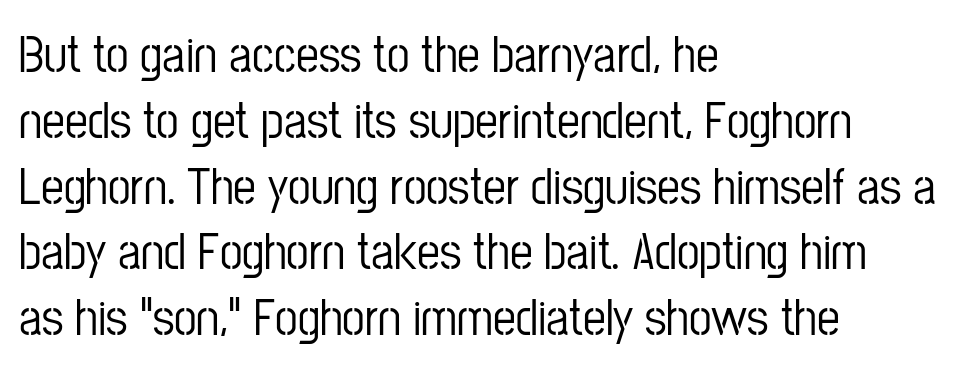
{"serif": "no", "italic": "no", "width": "condensed", "stroke_contrast": "low", "x_height": "medium", "monospaced": "no", "underline": "no", "align": "left", "line_spacing": "normal", "line_spacing_ratio": 1.29, "letter_spacing": "normal", "letter_spacing_em": 0.0, "glyph_px": 51}
